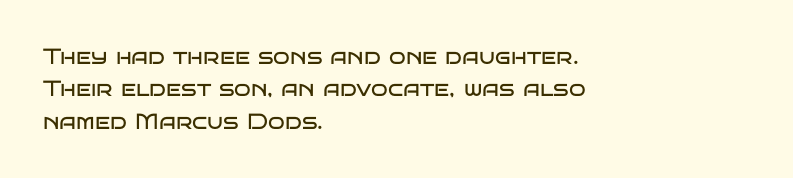
Q: Is the text bold? A: No.
Q: Is the text italic (slanted)? A: No, it is upright.
Q: Is the text underlined? A: No.
Q: How is the paragraph aligned? A: Left-aligned.
Q: Is the spacing between letters normal or unusually wide? A: Normal.
Q: Is the spacing between lines tight, normal or loose? A: Normal.
